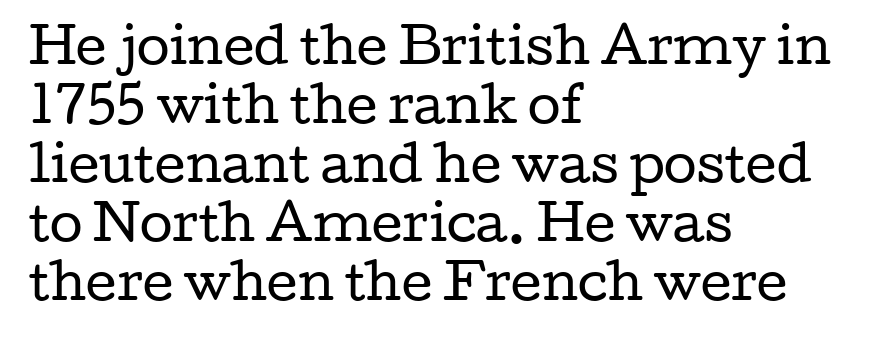
Q: Is the text bold? A: No.
Q: Is the text italic (slanted)? A: No, it is upright.
Q: Is the typeface a serif or a sans-serif typeface? A: Serif.
Q: Is the text underlined? A: No.
Q: How is the paragraph aligned? A: Left-aligned.
Q: Is the spacing between letters normal or unusually wide? A: Normal.
Q: Width (condensed, normal, or wide)? A: Wide.
Q: Stroke contrast? A: Low.
Q: x-height? A: Medium.
Q: Monospaced? A: No.
